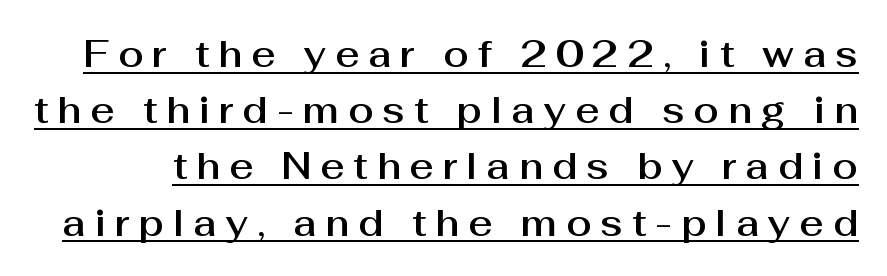
{"serif": "no", "italic": "no", "width": "normal", "stroke_contrast": "medium", "x_height": "medium", "monospaced": "no", "underline": "yes", "line_spacing": "normal", "line_spacing_ratio": 1.52, "letter_spacing": "wide", "letter_spacing_em": 0.24, "glyph_px": 37}
